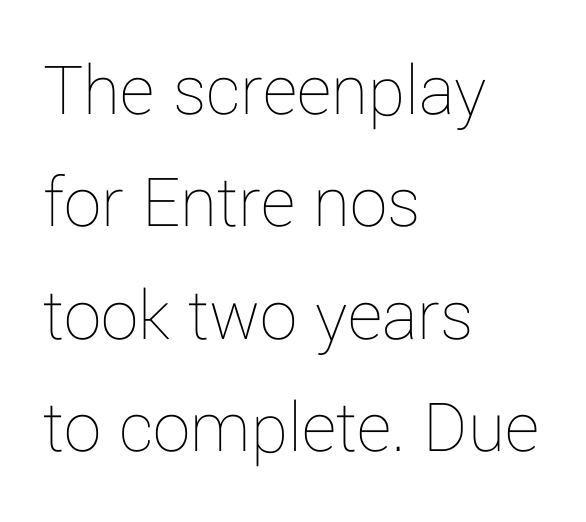
Q: Is the text bold? A: No.
Q: Is the text italic (slanted)? A: No, it is upright.
Q: Is the text underlined? A: No.
Q: How is the paragraph aligned? A: Left-aligned.
Q: Is the spacing between letters normal or unusually wide? A: Normal.
Q: Is the spacing between lines tight, normal or loose? A: Normal.
Q: Width (condensed, normal, or wide)? A: Normal.
Q: Stroke contrast? A: Low.
Q: x-height? A: Medium.
Q: Monospaced? A: No.
